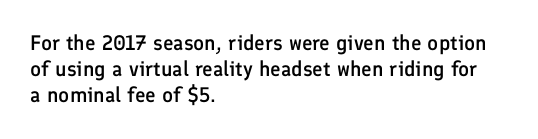
The image shows 21 px text type, upright; set left-aligned, line spacing 1.24x, normal letter spacing, not underlined.
